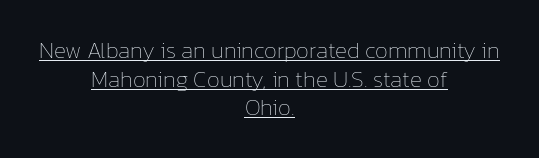
Q: Is the text bold? A: No.
Q: Is the text italic (slanted)? A: No, it is upright.
Q: Is the text underlined? A: Yes.
Q: How is the paragraph aligned? A: Centered.
Q: Is the spacing between letters normal or unusually wide? A: Normal.
